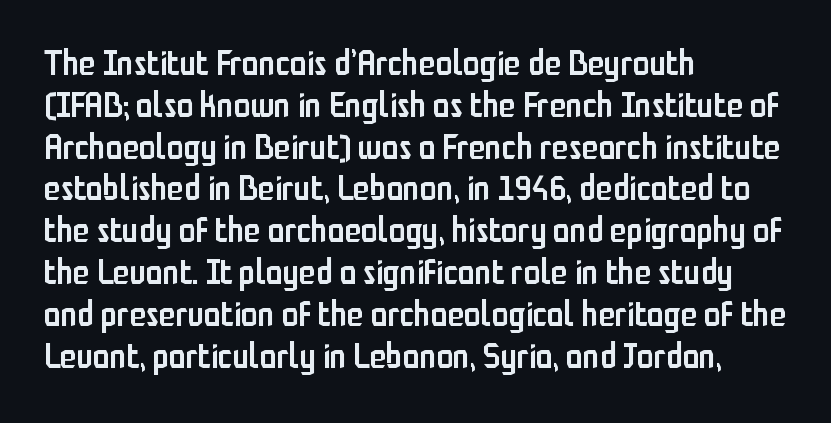
{"serif": "no", "italic": "no", "bold": "semi", "weight": "semibold", "width": "condensed", "stroke_contrast": "low", "x_height": "medium", "monospaced": "no", "underline": "no", "align": "left", "line_spacing_ratio": 1.23, "letter_spacing": "normal", "letter_spacing_em": 0.0, "glyph_px": 34}
